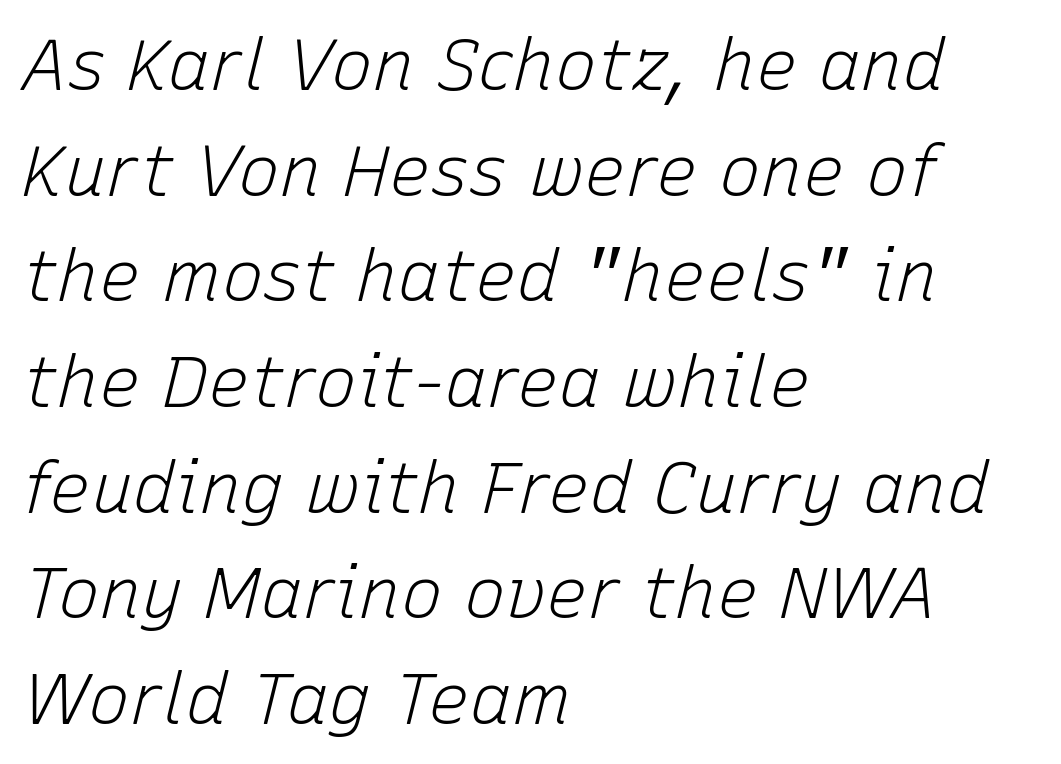
In terms of letterspacing, this is plain default setting. The space between consecutive lines is moderate. Caption: multi-line text, flush left, ragged right. Looks like regular typesetting: each glyph gets only the width it needs.
